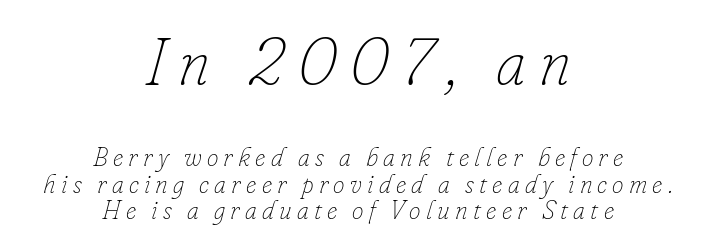
{"italic": "yes", "lean": "right", "slant_degrees": 16, "bold": "no", "weight": "thin", "width": "normal", "stroke_contrast": "low", "x_height": "small", "monospaced": "no", "underline": "no", "align": "center", "line_spacing": "tight", "line_spacing_ratio": 1.02, "letter_spacing": "wide", "letter_spacing_em": 0.2, "larger_block": "first", "size_ratio": 2.54, "glyph_px": 66}
